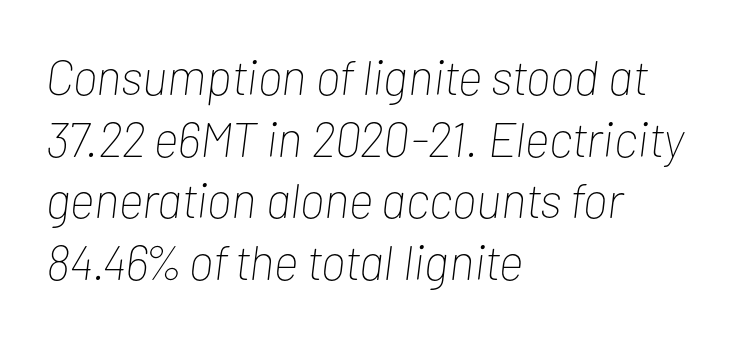
{"italic": "yes", "lean": "right", "slant_degrees": 7, "bold": "no", "weight": "thin", "width": "condensed", "stroke_contrast": "low", "x_height": "medium", "monospaced": "no", "underline": "no", "align": "left", "line_spacing": "normal", "line_spacing_ratio": 1.26, "letter_spacing": "normal", "letter_spacing_em": 0.0, "glyph_px": 49}
